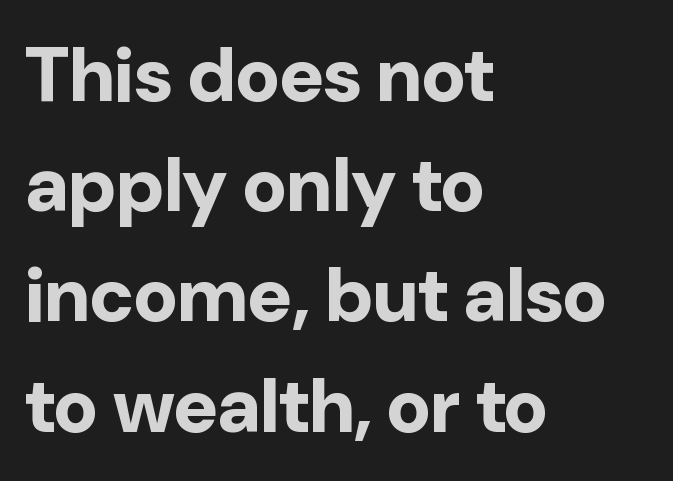
The image shows 76 px bold sans-serif type, upright; set left-aligned, normal line spacing (1.45x), normal letter spacing, not underlined; low stroke contrast and a medium x-height.
